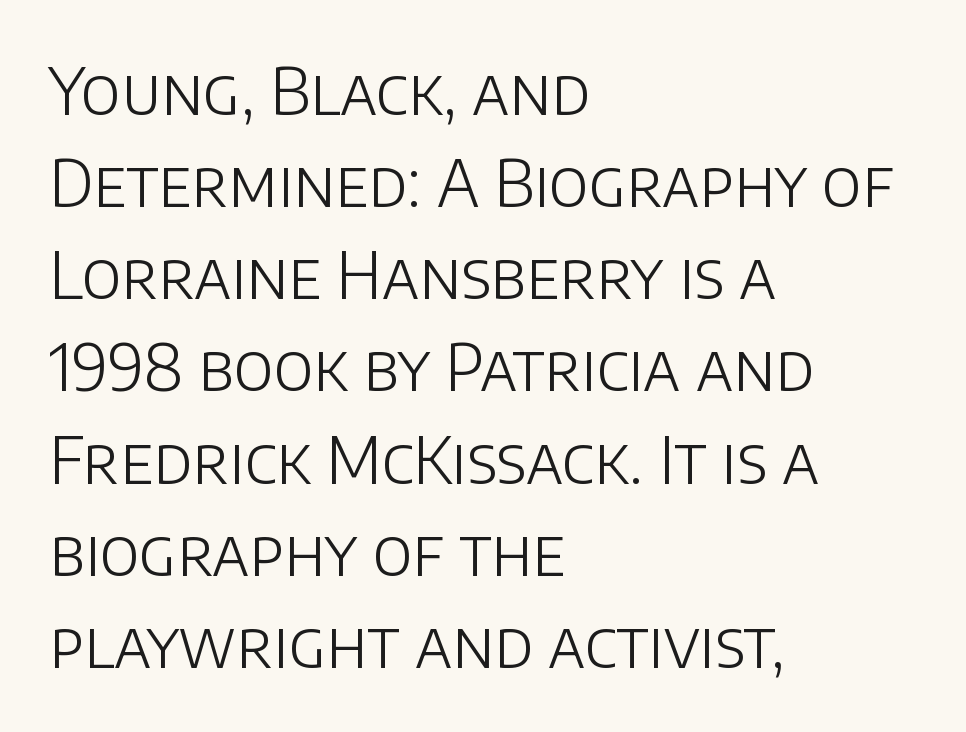
The image shows 64 px light sans-serif type, upright; set left-aligned, normal line spacing (1.44x), normal letter spacing, not underlined; low stroke contrast and a large x-height.
